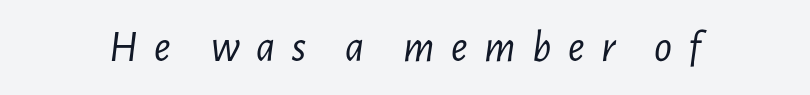
Q: Is the text bold? A: No.
Q: Is the text italic (slanted)? A: Yes, it leans right by about 7 degrees.
Q: Is the text underlined? A: No.
Q: Is the spacing between letters normal or unusually wide? A: Unusually wide.
Q: Width (condensed, normal, or wide)? A: Condensed.
Q: Stroke contrast? A: Low.
Q: x-height? A: Medium.
Q: Monospaced? A: No.
